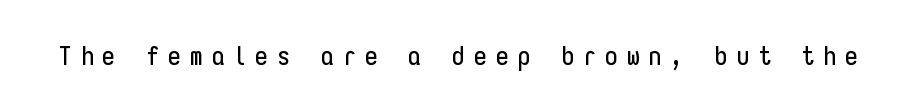
{"italic": "no", "underline": "no", "letter_spacing": "wide", "letter_spacing_em": 0.34, "glyph_px": 26}
